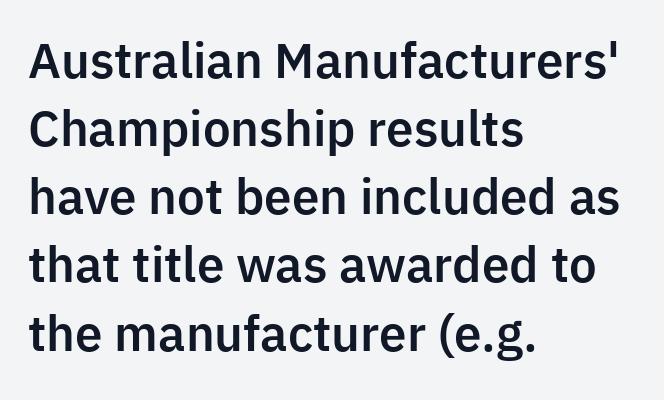
A typesetter would call this leading conventional body-copy spacing. This is roman type, the default non-slanted kind. The letters carry no serifs — their stems end cleanly without finishing strokes. Descenders hang freely into open space.
